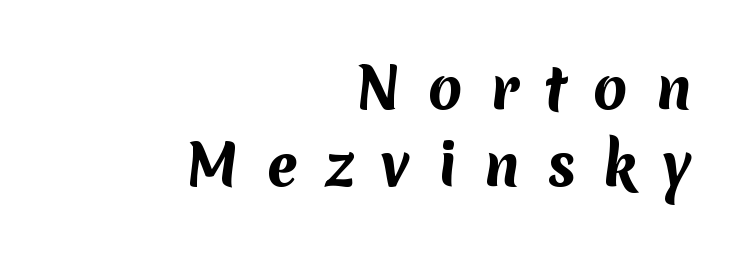
The image shows 56 px bold sans-serif type; set right-aligned, normal line spacing (1.38x), unusually wide letter spacing (+0.48 em), not underlined; medium stroke contrast and a medium x-height.
